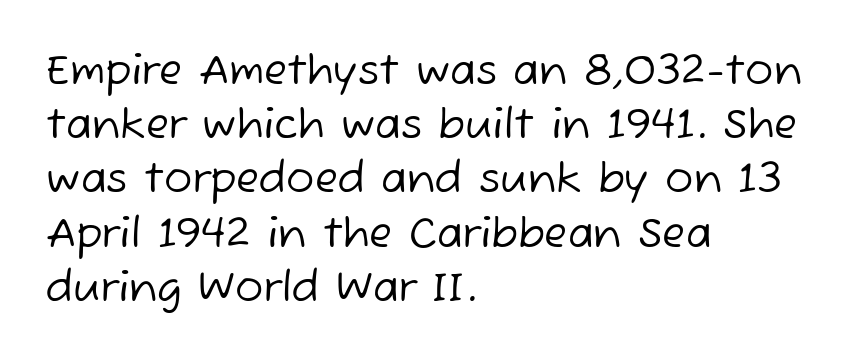
This sample keeps an unexceptional amount of space between lines. Lines of text with bare space underneath. Check where the strokes stop: nothing finishes them off — pure sans. Each stroke keeps to a modest, everyday thickness or less. Compared with a centered layout, this one pins lines to the left instead. Look at the tracking — it's just the regular setting, nothing added.
